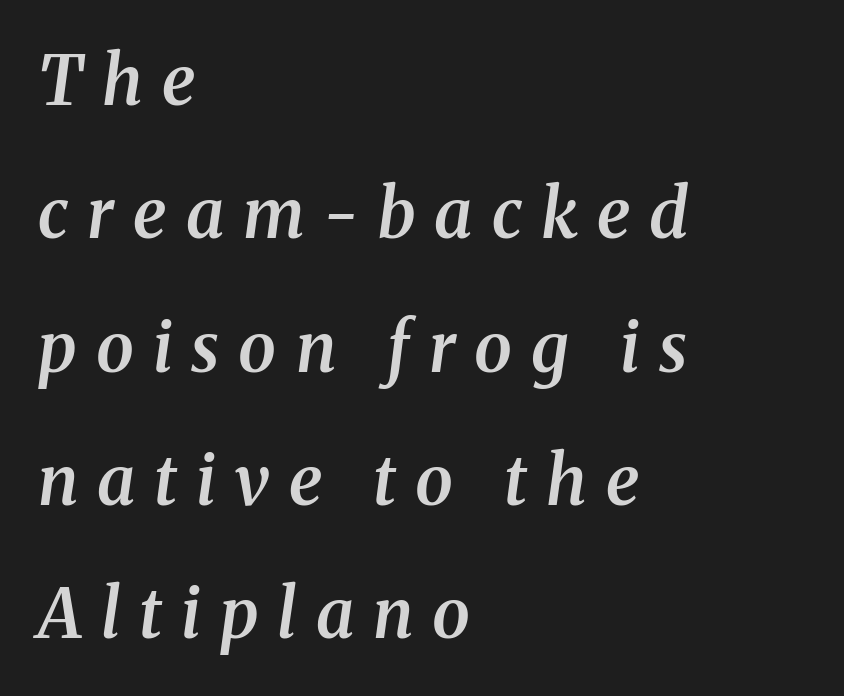
Q: Is the text bold? A: Semi-bold.
Q: Is the text italic (slanted)? A: Yes, it leans right by about 8 degrees.
Q: Is the typeface a serif or a sans-serif typeface? A: Serif.
Q: Is the text underlined? A: No.
Q: How is the paragraph aligned? A: Left-aligned.
Q: Is the spacing between letters normal or unusually wide? A: Unusually wide.
Q: Is the spacing between lines tight, normal or loose? A: Loose.
Q: Width (condensed, normal, or wide)? A: Normal.
Q: Stroke contrast? A: Medium.
Q: x-height? A: Medium.
Q: Monospaced? A: No.
